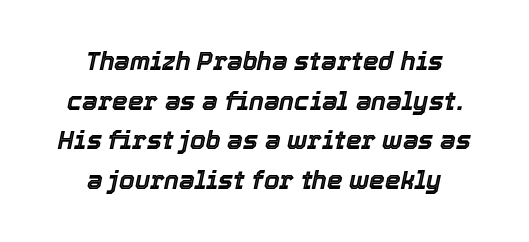
The image shows 25 px text type, italic (leaning right); set centered, normal line spacing (1.59x), normal letter spacing, not underlined.
